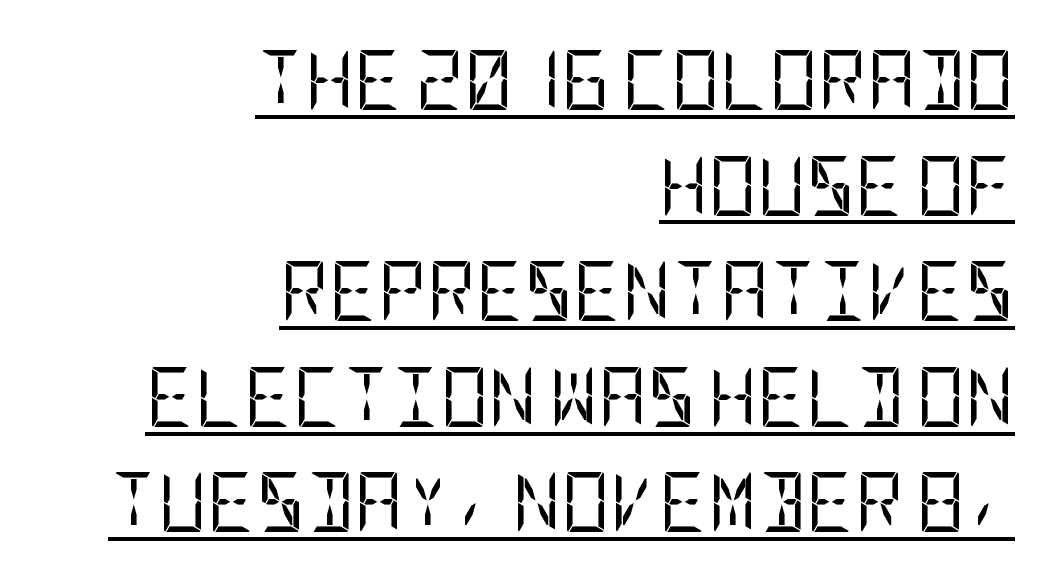
Italic: no, the glyphs are upright roman. Stem width sits at or under what a default text font uses. Does extra space separate the letters? No, they use regular spacing. The face used here appears with an underline applied. Compared with a flush-left layout, this one pins lines to the opposite, right side.
